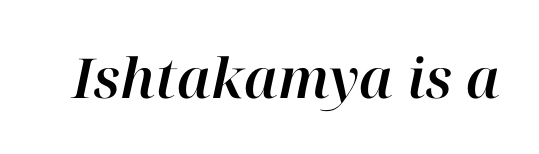
The image shows 55 px text type, italic (leaning right); set normal letter spacing, not underlined; high stroke contrast and a medium x-height.
